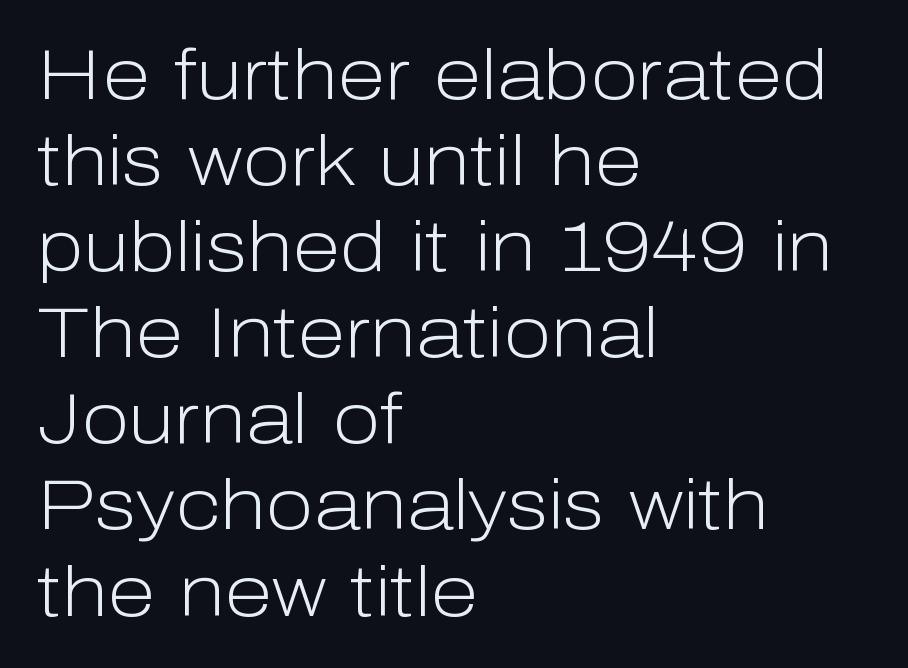
Q: Is the text bold? A: No.
Q: Is the text italic (slanted)? A: No, it is upright.
Q: Is the typeface a serif or a sans-serif typeface? A: Sans-serif.
Q: Is the text underlined? A: No.
Q: How is the paragraph aligned? A: Left-aligned.
Q: Is the spacing between letters normal or unusually wide? A: Normal.
Q: Width (condensed, normal, or wide)? A: Normal.
Q: Stroke contrast? A: Low.
Q: x-height? A: Medium.
Q: Monospaced? A: No.
